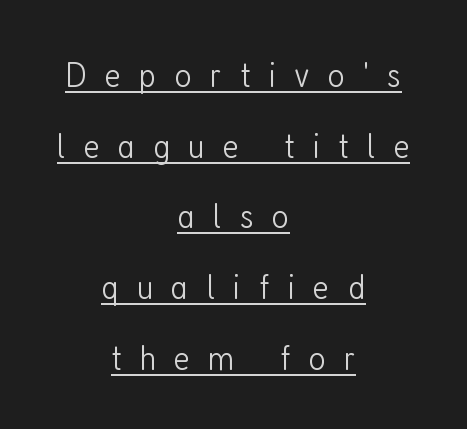
{"serif": "no", "italic": "no", "bold": "no", "weight": "light", "width": "condensed", "stroke_contrast": "low", "x_height": "medium", "monospaced": "no", "underline": "yes", "align": "center", "line_spacing": "loose", "line_spacing_ratio": 1.91, "letter_spacing": "wide", "letter_spacing_em": 0.49, "glyph_px": 37}
